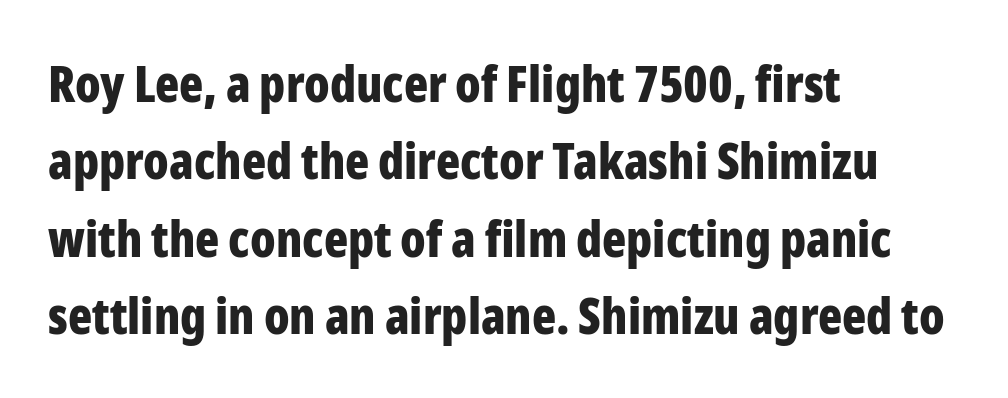
Q: Is the text bold? A: Yes.
Q: Is the text italic (slanted)? A: No, it is upright.
Q: Is the typeface a serif or a sans-serif typeface? A: Sans-serif.
Q: Is the text underlined? A: No.
Q: How is the paragraph aligned? A: Left-aligned.
Q: Is the spacing between letters normal or unusually wide? A: Normal.
Q: Is the spacing between lines tight, normal or loose? A: Normal.
Q: Width (condensed, normal, or wide)? A: Condensed.
Q: Stroke contrast? A: Low.
Q: x-height? A: Medium.
Q: Monospaced? A: No.
